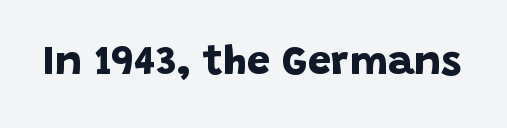
Q: Is the text bold? A: Yes.
Q: Is the typeface a serif or a sans-serif typeface? A: Sans-serif.
Q: Is the text underlined? A: No.
Q: Is the spacing between letters normal or unusually wide? A: Normal.
Q: Width (condensed, normal, or wide)? A: Normal.
Q: Stroke contrast? A: Low.
Q: x-height? A: Large.
Q: Monospaced? A: No.
